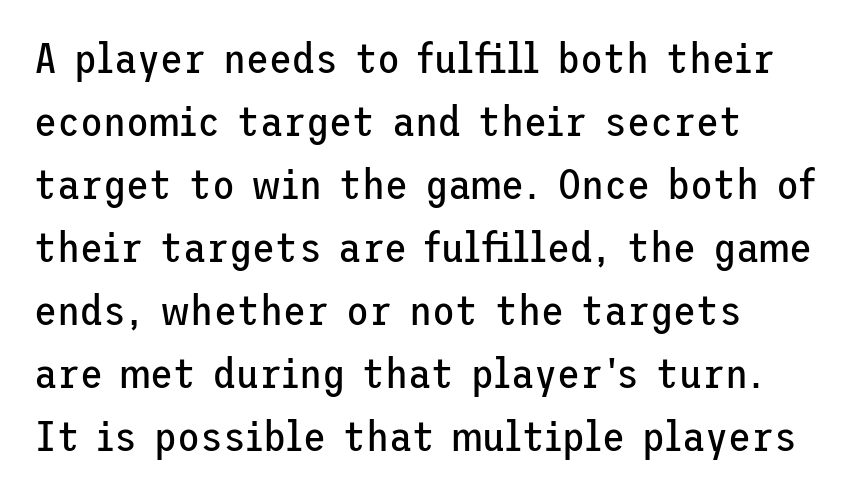
Summary of vertical rhythm: regular, with standard interline spacing. Unbolded letterforms with no extra heft. Serifs: no, the terminals of the letterforms are clean. Clear beneath every line of the passage. Standard letterfit; no display-style spreading of the glyphs.
